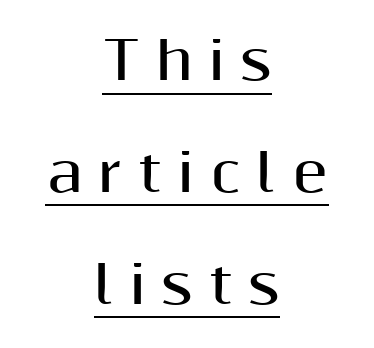
This sample uses expanded letter spacing, leaving extra air between glyphs. Spacing verdict: proportional, widths tailored to each character. Stroke thickness is high; the sample reads as a true bold. The type family on display is of the sans-serif kind.
